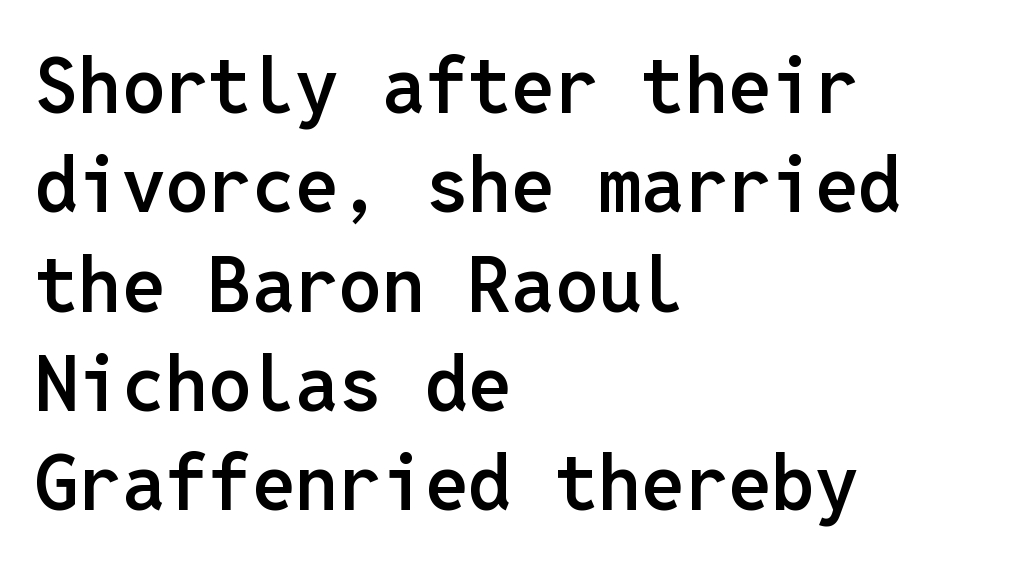
{"serif": "no", "italic": "no", "bold": "semi", "weight": "semibold", "width": "normal", "stroke_contrast": "low", "x_height": "medium", "monospaced": "yes", "underline": "no", "align": "left", "line_spacing": "normal", "line_spacing_ratio": 1.29, "letter_spacing": "normal", "letter_spacing_em": 0.0, "glyph_px": 77}
